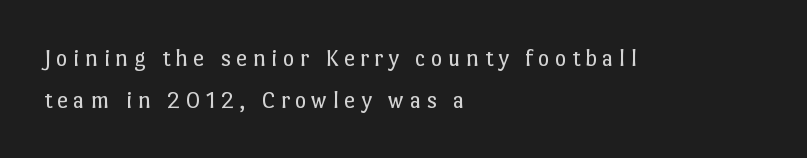
{"italic": "no", "bold": "no", "underline": "no", "align": "left", "line_spacing": "normal", "line_spacing_ratio": 1.68, "letter_spacing": "wide", "letter_spacing_em": 0.21, "glyph_px": 25}
